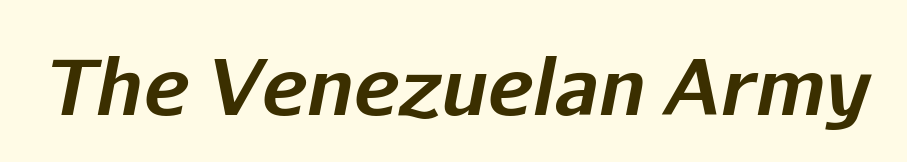
The image shows 76 px bold type, italic (leaning right); set normal letter spacing, not underlined; low stroke contrast and a medium x-height.
